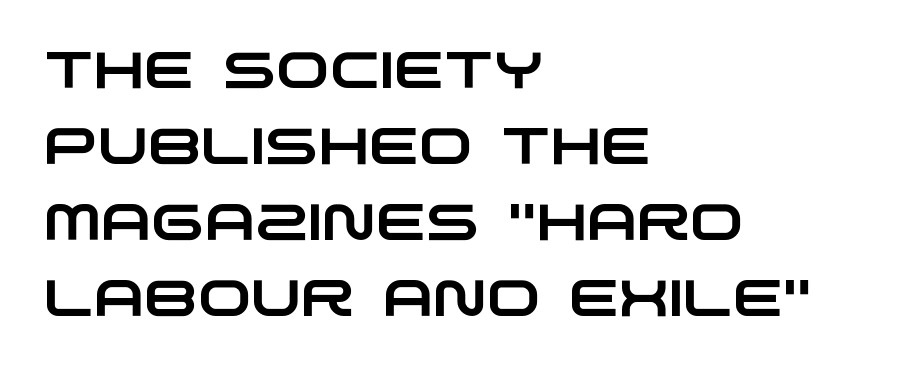
Words float on clear page, feet unadorned. The passage shown has conventional tracking throughout. Horizontal alignment here is leftward, the default for most running prose. Reading down the column, the eye jumps a familiar distance to each next line. Observe the absence of serifs on each vertical stroke in this sample.
